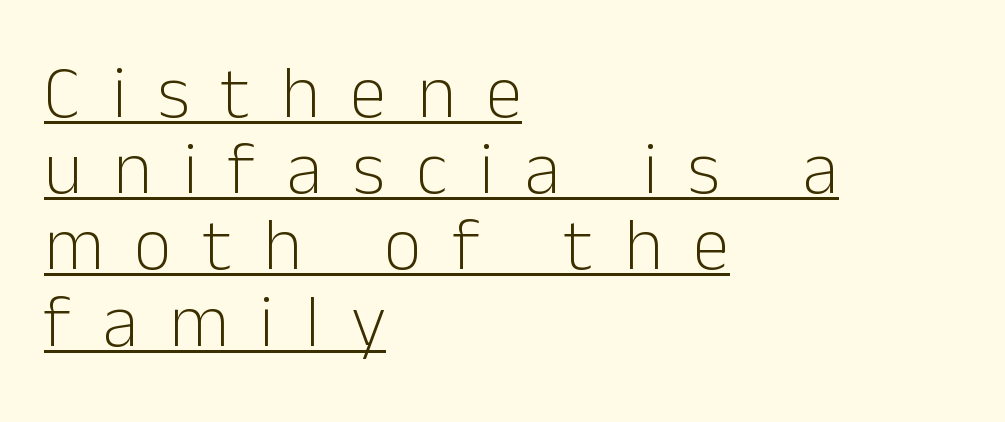
The compositor pushed each line to the left boundary. The typeface chosen for these lines omits serifs. Each letter keeps its own natural width here, so spacing adapts to shape. The typesetter has applied underlining to the passage shown. The tracking jumps out immediately: characters are airy and widely separated. The block of text is dense from top to bottom, with scant space between rows.
